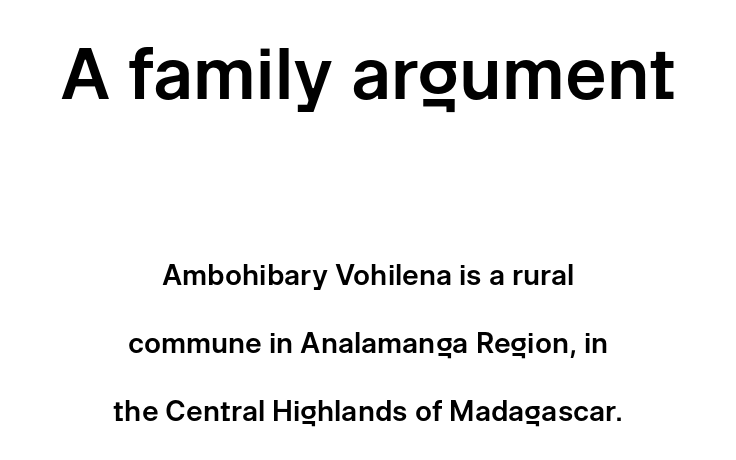
The image shows 70 px sans-serif type, upright; set centered, loose line spacing (2.43x), normal letter spacing, not underlined; the first (top) block is 2.5x larger; low stroke contrast and a medium x-height.
